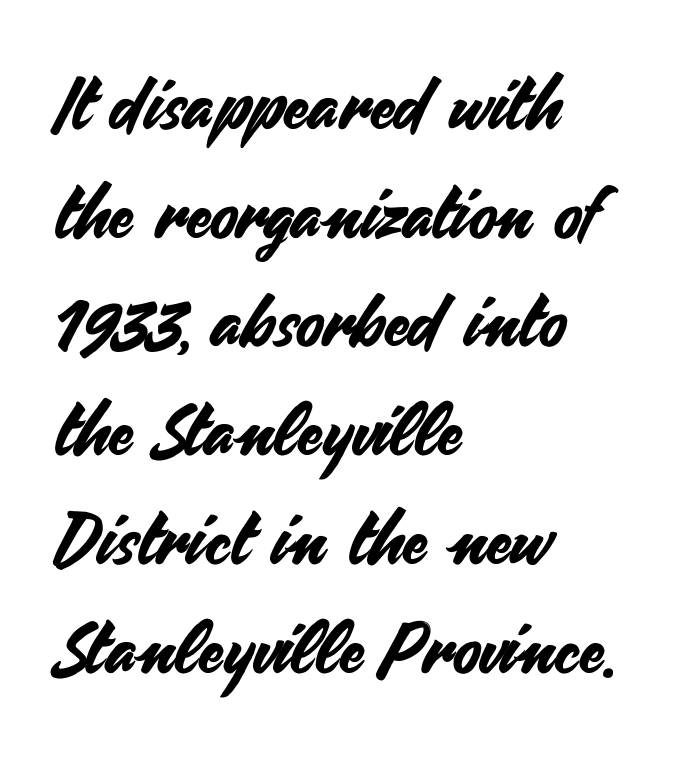
Q: Is the text italic (slanted)? A: Yes.
Q: Is the typeface a serif or a sans-serif typeface? A: Sans-serif.
Q: Is the text underlined? A: No.
Q: How is the paragraph aligned? A: Left-aligned.
Q: Is the spacing between letters normal or unusually wide? A: Normal.
Q: Is the spacing between lines tight, normal or loose? A: Normal.
Q: Width (condensed, normal, or wide)? A: Normal.
Q: Stroke contrast? A: Medium.
Q: x-height? A: Small.
Q: Monospaced? A: No.
